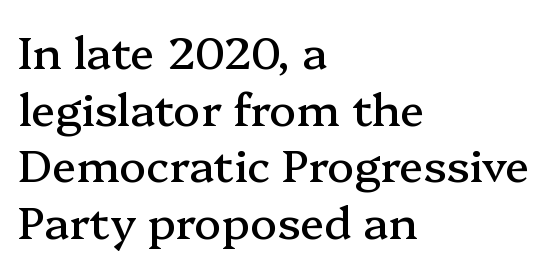
Q: Is the text italic (slanted)? A: No, it is upright.
Q: Is the typeface a serif or a sans-serif typeface? A: Serif.
Q: Is the text underlined? A: No.
Q: How is the paragraph aligned? A: Left-aligned.
Q: Is the spacing between letters normal or unusually wide? A: Normal.
Q: Is the spacing between lines tight, normal or loose? A: Normal.
Q: Width (condensed, normal, or wide)? A: Normal.
Q: Stroke contrast? A: Medium.
Q: x-height? A: Medium.
Q: Monospaced? A: No.
